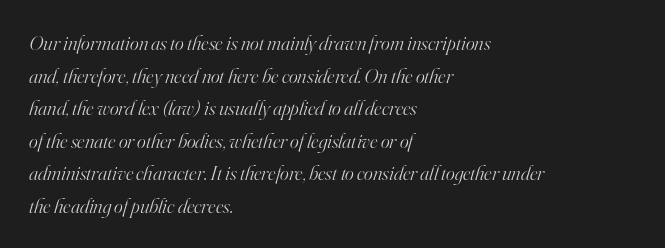
{"italic": "yes", "lean": "right", "slant_degrees": 16, "bold": "no", "underline": "no", "align": "left", "line_spacing": "normal", "line_spacing_ratio": 1.55, "letter_spacing": "normal", "letter_spacing_em": 0.0, "glyph_px": 21}
